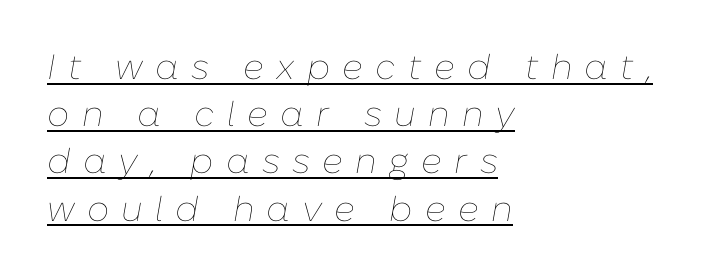
The image shows 35 px thin type, italic (leaning right); set left-aligned, normal line spacing (1.35x), unusually wide letter spacing (+0.35 em), underlined; low stroke contrast and a medium x-height.
